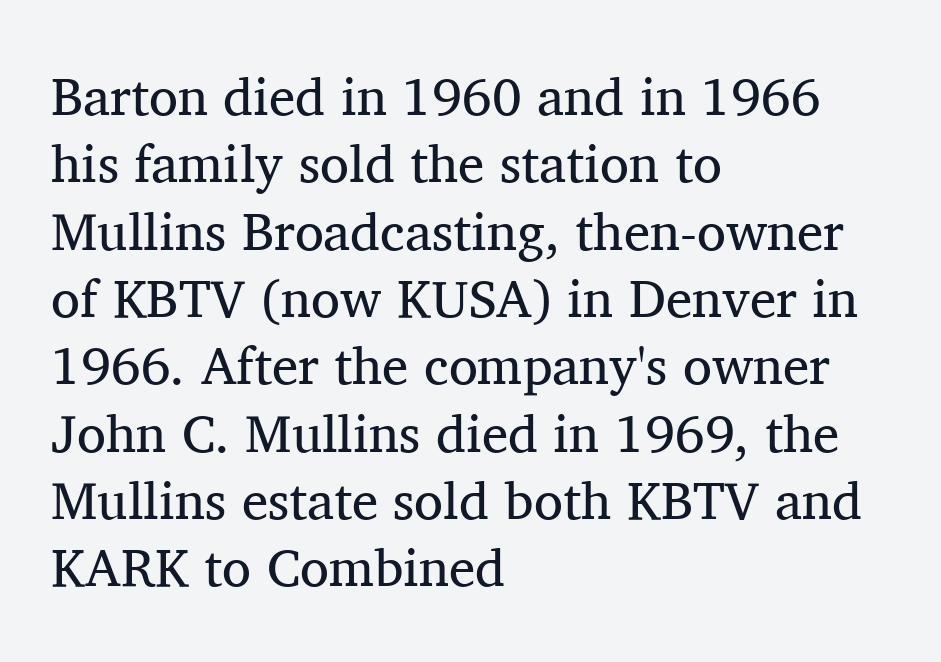
Q: Is the text bold? A: No.
Q: Is the text italic (slanted)? A: No, it is upright.
Q: Is the typeface a serif or a sans-serif typeface? A: Serif.
Q: Is the text underlined? A: No.
Q: How is the paragraph aligned? A: Left-aligned.
Q: Is the spacing between letters normal or unusually wide? A: Normal.
Q: Is the spacing between lines tight, normal or loose? A: Normal.
Q: Width (condensed, normal, or wide)? A: Normal.
Q: Stroke contrast? A: Medium.
Q: x-height? A: Medium.
Q: Monospaced? A: No.
